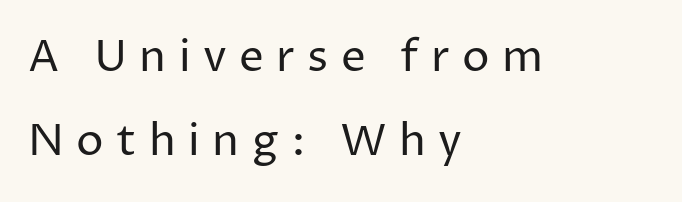
The image shows 44 px regular-weight sans-serif type, upright; set left-aligned, loose line spacing (1.92x), unusually wide letter spacing (+0.28 em), not underlined; low stroke contrast and a medium x-height.
